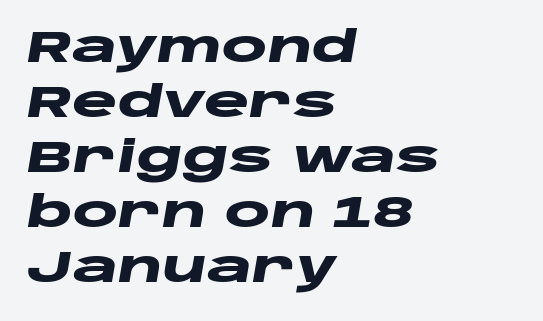
Descenders are the only things crossing below the line. A student would call this left alignment; a typographer would say flush left, rag right. A typesetter would call this proportional, since set widths differ per character. An italicized treatment has been applied to the whole sample.
